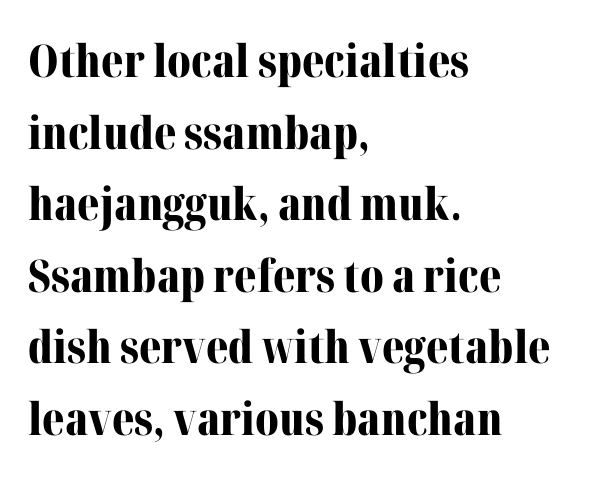
{"serif": "yes", "italic": "no", "bold": "yes", "weight": "bold", "width": "normal", "stroke_contrast": "medium", "x_height": "medium", "monospaced": "no", "underline": "no", "align": "left", "line_spacing": "normal", "line_spacing_ratio": 1.59, "letter_spacing": "normal", "letter_spacing_em": 0.0, "glyph_px": 45}
